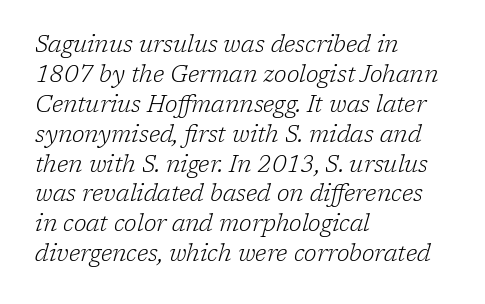
{"italic": "yes", "lean": "right", "slant_degrees": 17, "bold": "no", "underline": "no", "align": "left", "line_spacing": "normal", "line_spacing_ratio": 1.3, "letter_spacing": "normal", "letter_spacing_em": 0.0, "glyph_px": 23}
